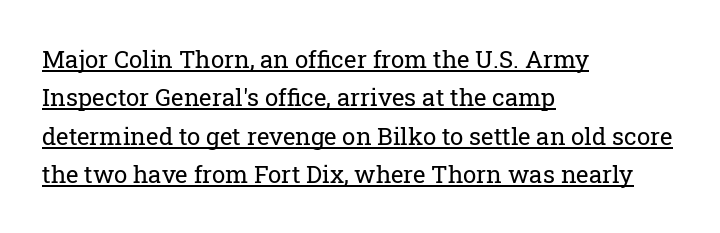
In CSS terms this would be text-align: left. You could call the tracking neutral — neither tight nor loose. Somebody hit Ctrl+U on this one — the words are underlined. Italic: no, the glyphs are upright roman.
